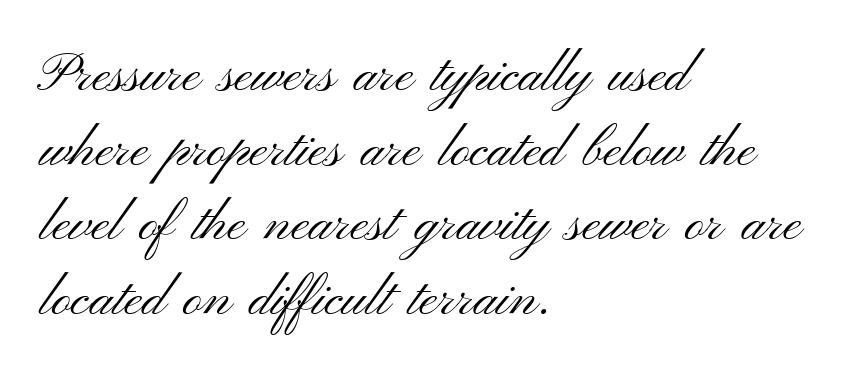
{"serif": "no", "bold": "no", "weight": "light", "width": "wide", "stroke_contrast": "medium", "x_height": "small", "monospaced": "no", "underline": "no", "align": "left", "line_spacing": "normal", "line_spacing_ratio": 1.38, "letter_spacing": "normal", "letter_spacing_em": 0.0, "glyph_px": 54}
